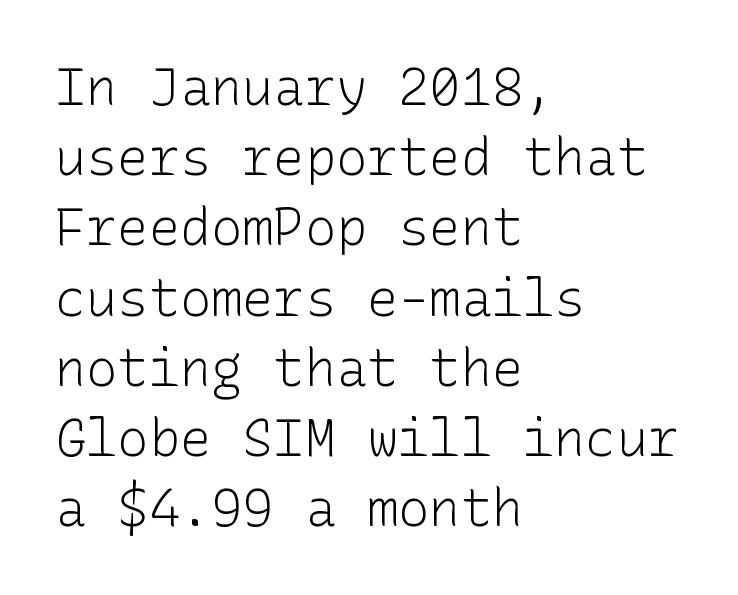
{"serif": "no", "italic": "no", "bold": "no", "weight": "light", "width": "normal", "stroke_contrast": "low", "x_height": "medium", "underline": "no", "align": "left", "line_spacing": "normal", "line_spacing_ratio": 1.35, "letter_spacing": "normal", "letter_spacing_em": 0.0, "glyph_px": 52}
